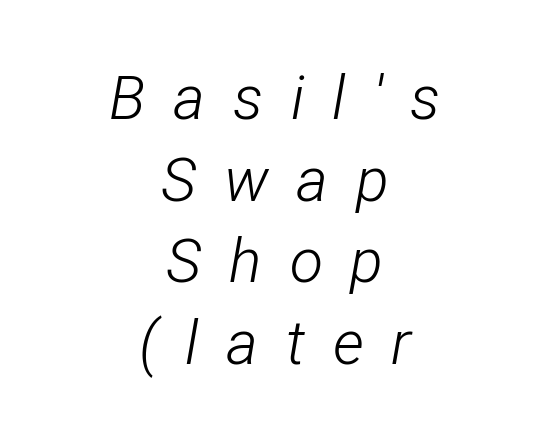
Has an underline been added? It has not. No chunkiness to these letters — they're not bold. Compared with a flush-left layout, this one balances lines on the center instead. This is oblique type, the kind used for emphasis or titles. Short note: letters widely spaced.
